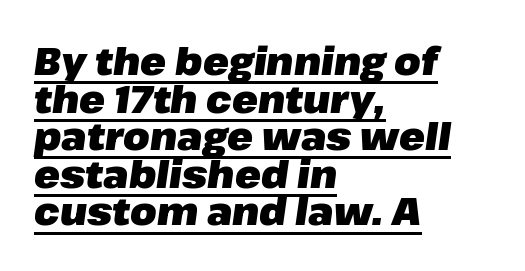
Character widths vary here, with narrow letters taking less room than wide ones. Set as a true bold cut, around the 700 mark. How would I describe the line gaps? Narrow and economical. This is underlined copy, the kind a proofreader might mark for attention. Short and long lines alike share a common starting point at left.
